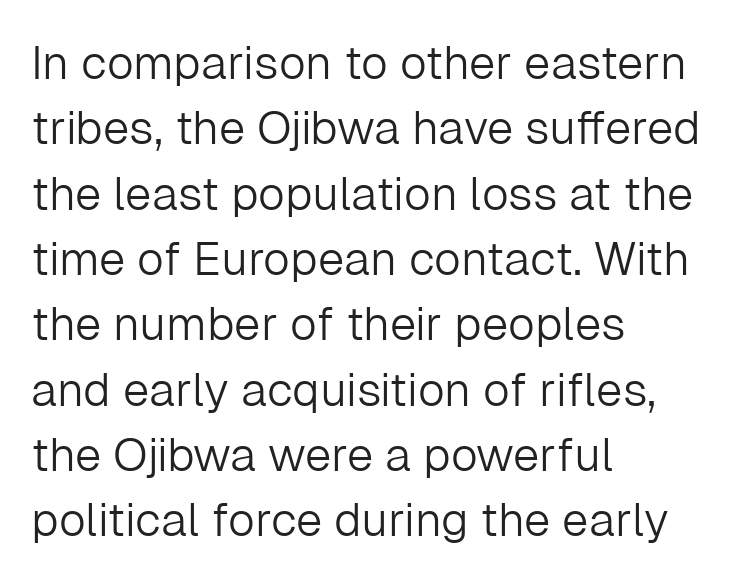
{"serif": "no", "italic": "no", "bold": "no", "weight": "light", "width": "normal", "stroke_contrast": "low", "x_height": "medium", "monospaced": "no", "underline": "no", "align": "left", "line_spacing": "normal", "line_spacing_ratio": 1.39, "letter_spacing": "normal", "letter_spacing_em": 0.0, "glyph_px": 47}
